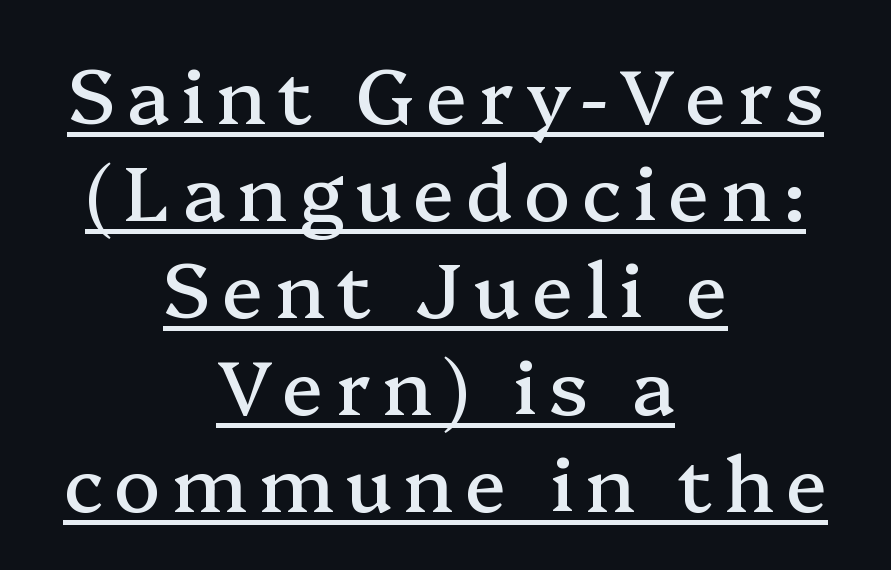
The image shows 77 px serif type, upright; set centered, normal line spacing (1.26x), underlined; medium stroke contrast and a medium x-height.
